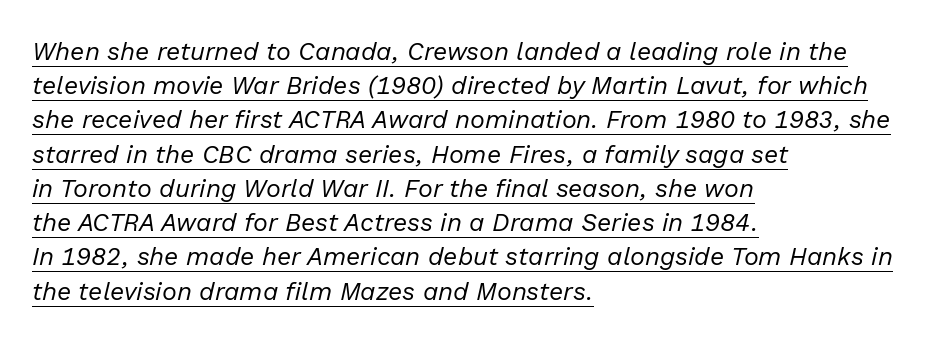
When letters slant like this, we call the style italic. The characters are drawn with everyday or finer stroke widths. How would I describe the line gaps? Plain and ordinary. Between one letter and the next there's only the usual sliver of space. Underlining? Definitely there.
